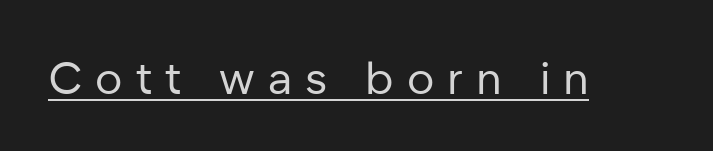
{"serif": "no", "italic": "no", "bold": "no", "weight": "regular", "width": "normal", "stroke_contrast": "low", "x_height": "medium", "monospaced": "no", "underline": "yes", "letter_spacing": "wide", "letter_spacing_em": 0.29, "glyph_px": 45}
